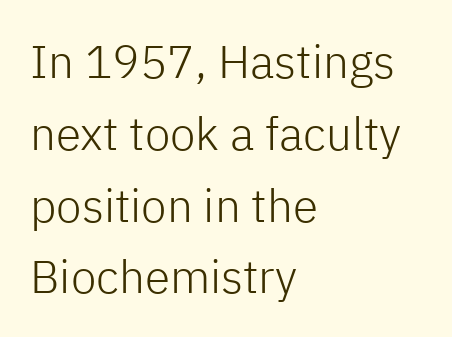
Q: Is the text bold? A: No.
Q: Is the text italic (slanted)? A: No, it is upright.
Q: Is the typeface a serif or a sans-serif typeface? A: Sans-serif.
Q: Is the text underlined? A: No.
Q: How is the paragraph aligned? A: Left-aligned.
Q: Is the spacing between letters normal or unusually wide? A: Normal.
Q: Is the spacing between lines tight, normal or loose? A: Normal.
Q: Width (condensed, normal, or wide)? A: Normal.
Q: Stroke contrast? A: Low.
Q: x-height? A: Medium.
Q: Monospaced? A: No.
